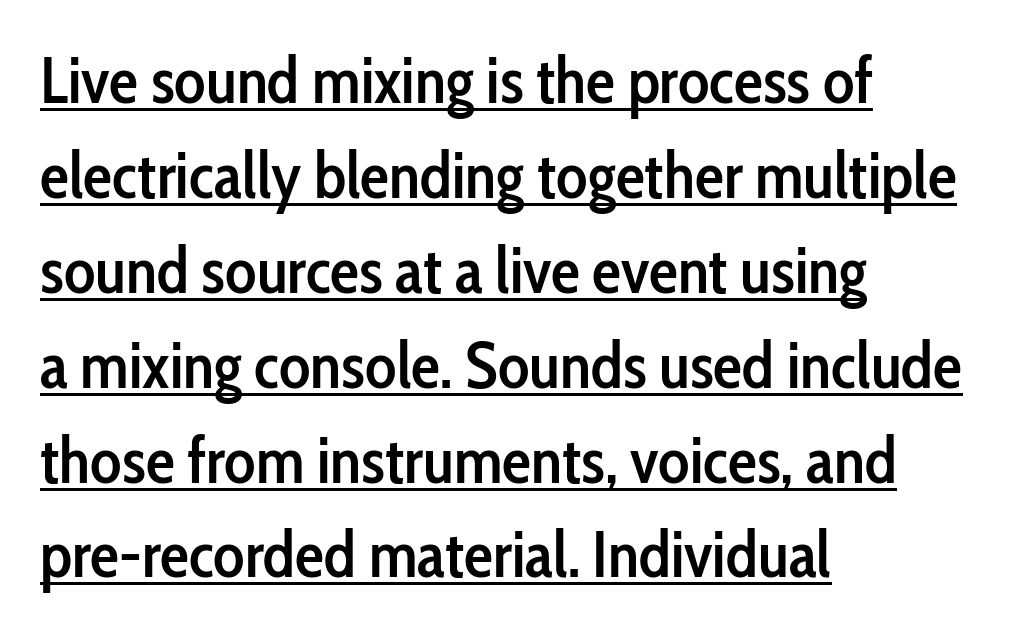
{"serif": "no", "italic": "no", "bold": "semi", "weight": "semibold", "width": "condensed", "stroke_contrast": "low", "x_height": "medium", "monospaced": "no", "underline": "yes", "align": "left", "line_spacing": "normal", "line_spacing_ratio": 1.46, "letter_spacing": "normal", "letter_spacing_em": 0.0, "glyph_px": 65}
